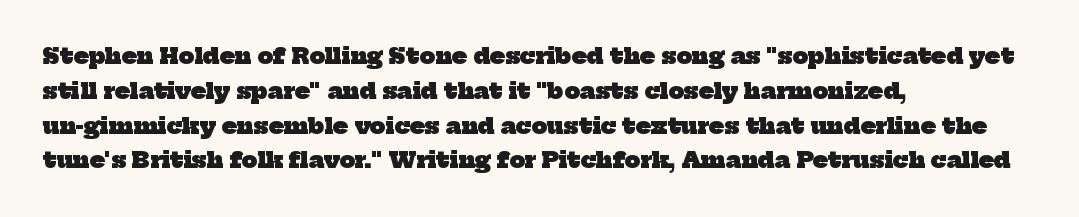
{"bold": "yes", "underline": "no", "align": "left", "line_spacing": "normal", "line_spacing_ratio": 1.58, "letter_spacing": "normal", "letter_spacing_em": 0.0, "glyph_px": 22}
